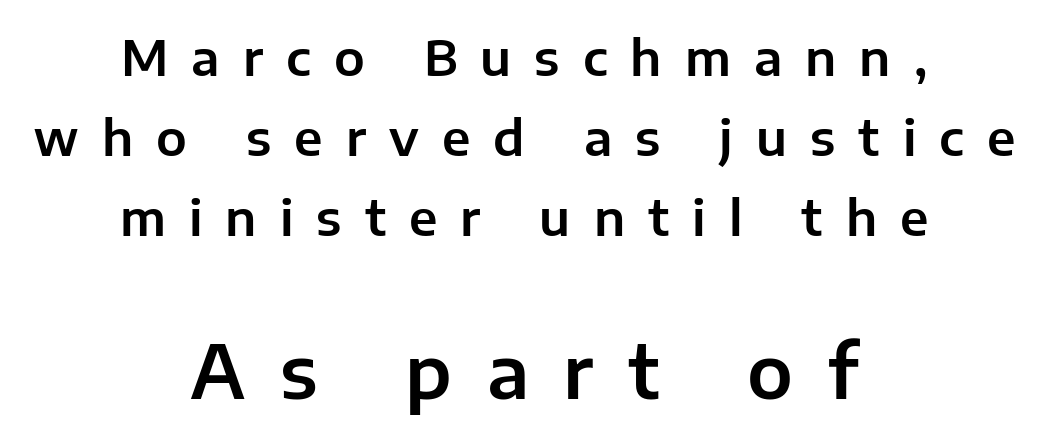
{"serif": "no", "italic": "no", "width": "normal", "stroke_contrast": "low", "x_height": "medium", "monospaced": "no", "underline": "no", "align": "center", "line_spacing": "normal", "line_spacing_ratio": 1.63, "letter_spacing": "wide", "letter_spacing_em": 0.47, "larger_block": "second", "size_ratio": 1.49, "glyph_px": 73}
